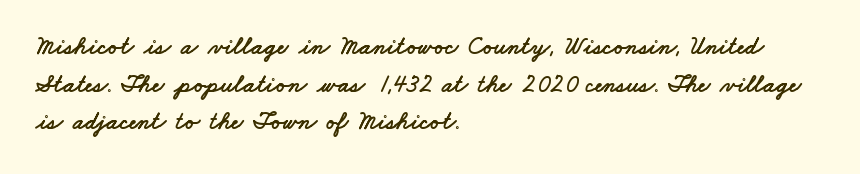
{"underline": "no", "align": "left", "line_spacing": "normal", "line_spacing_ratio": 1.51, "letter_spacing": "normal", "letter_spacing_em": 0.0, "glyph_px": 25}
